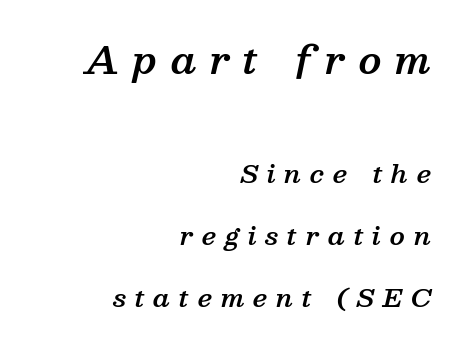
Q: Is the text bold? A: Semi-bold.
Q: Is the text italic (slanted)? A: Yes, it leans right by about 13 degrees.
Q: Is the typeface a serif or a sans-serif typeface? A: Serif.
Q: Is the text underlined? A: No.
Q: How is the paragraph aligned? A: Right-aligned.
Q: Is the spacing between letters normal or unusually wide? A: Unusually wide.
Q: Is the spacing between lines tight, normal or loose? A: Loose.
Q: Which block of text is set in a larger size, the first (top) or the second (bottom)? A: The first (top) one.
Q: Width (condensed, normal, or wide)? A: Normal.
Q: Stroke contrast? A: Medium.
Q: x-height? A: Medium.
Q: Monospaced? A: No.
